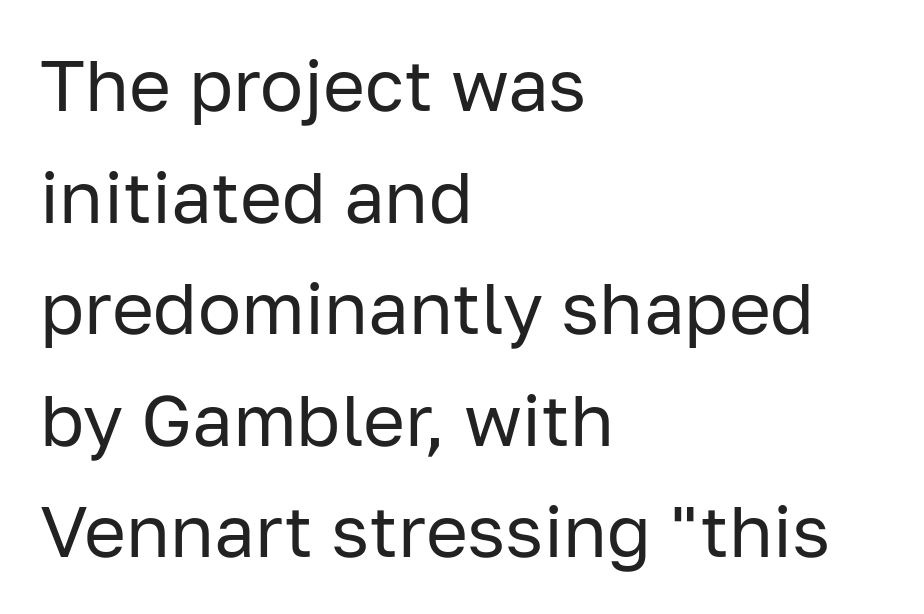
{"serif": "no", "italic": "no", "bold": "no", "weight": "regular", "width": "normal", "stroke_contrast": "low", "x_height": "medium", "monospaced": "no", "underline": "no", "align": "left", "line_spacing": "normal", "line_spacing_ratio": 1.55, "letter_spacing": "normal", "letter_spacing_em": 0.0, "glyph_px": 72}
